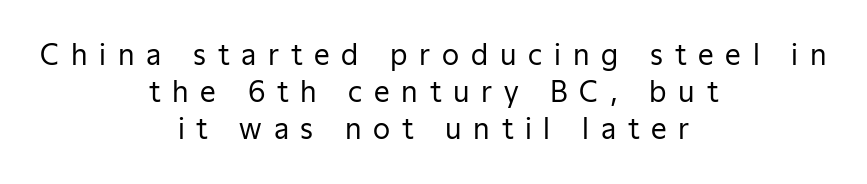
Students, note that the glyphs here are deliberately spaced far apart. How would I describe the line gaps? Plain and ordinary. Rule under the text: the space is simply empty. Classification — sans serif. Stems and bowls with no extra thickness — not bold.
